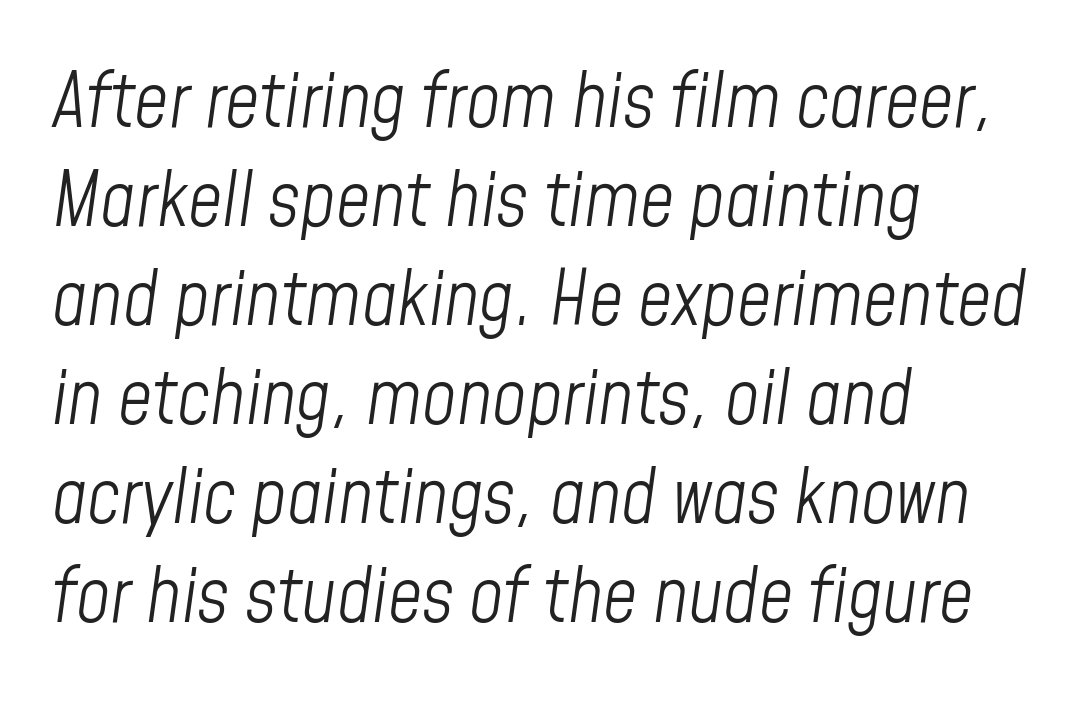
The image shows 75 px light, condensed type, italic (leaning right); set left-aligned, normal line spacing (1.32x), normal letter spacing, not underlined; low stroke contrast and a medium x-height.
